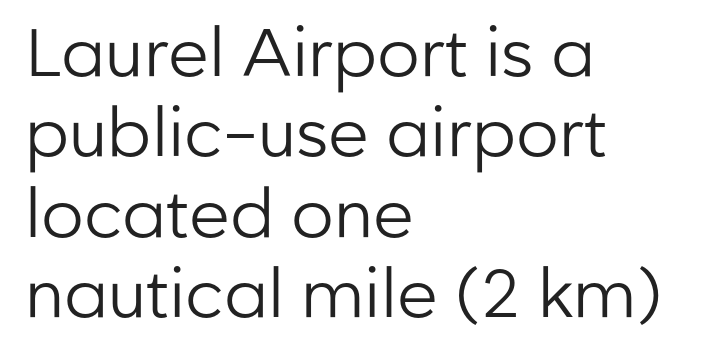
Q: Is the text bold? A: No.
Q: Is the text italic (slanted)? A: No, it is upright.
Q: Is the typeface a serif or a sans-serif typeface? A: Sans-serif.
Q: Is the text underlined? A: No.
Q: How is the paragraph aligned? A: Left-aligned.
Q: Is the spacing between letters normal or unusually wide? A: Normal.
Q: Width (condensed, normal, or wide)? A: Normal.
Q: Stroke contrast? A: Low.
Q: x-height? A: Medium.
Q: Monospaced? A: No.
